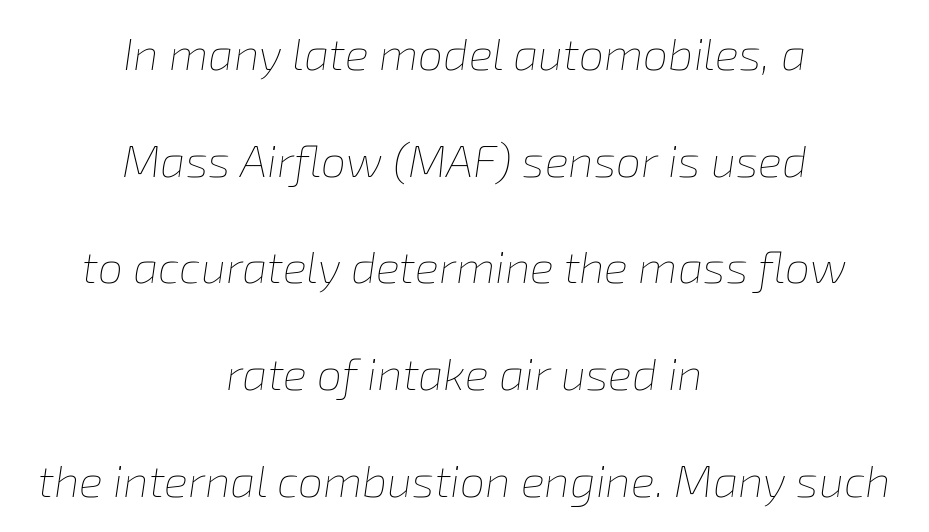
Regarding leading, the lines here are spaced well apart. Each row of text sits above clean, open space. The rendering keeps characters at their native spacing. Weight class: somewhere from thin through regular. The passage shown leans; its letterforms are oblique. Alignment: centered.
